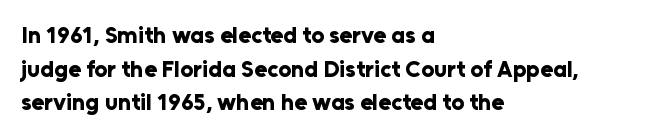
Each line starts at the same left margin while the right side varies. One glance says typical: line gaps are just what's usual. Nope, not italic — everything's standing straight. Plenty of ink on the page — the face is bold.
